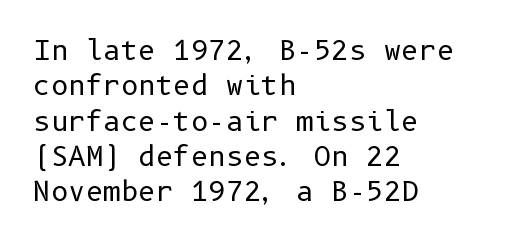
{"italic": "no", "bold": "no", "underline": "no", "align": "left", "line_spacing": "normal", "line_spacing_ratio": 1.31, "letter_spacing": "normal", "letter_spacing_em": 0.0, "glyph_px": 27}
